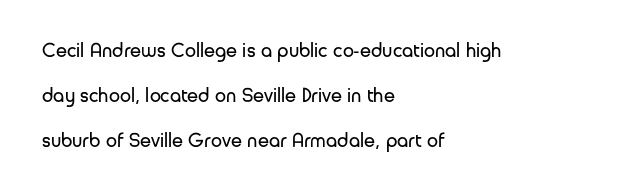
The image shows 20 px text type, upright; set left-aligned, loose line spacing (2.24x), normal letter spacing, not underlined.
